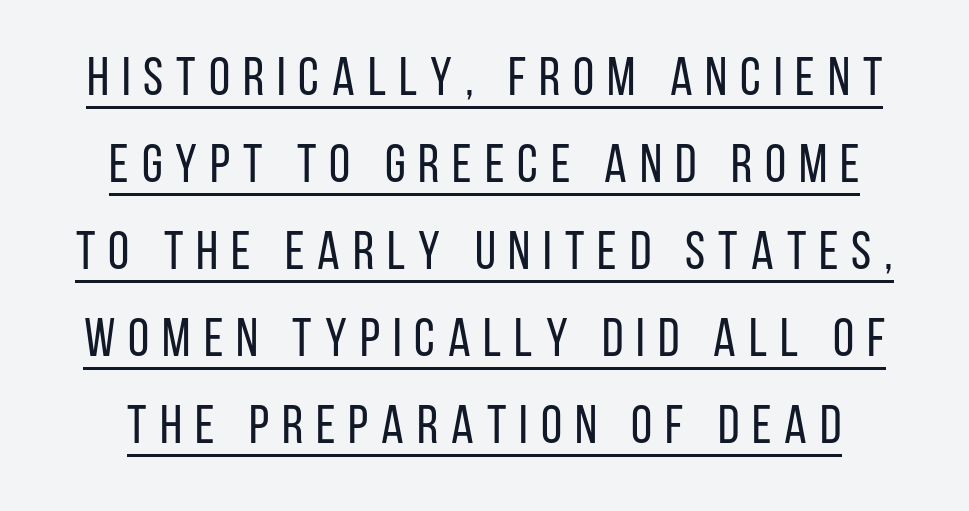
Q: Is the text bold? A: No.
Q: Is the text italic (slanted)? A: No, it is upright.
Q: Is the typeface a serif or a sans-serif typeface? A: Sans-serif.
Q: Is the text underlined? A: Yes.
Q: Is the spacing between letters normal or unusually wide? A: Unusually wide.
Q: Is the spacing between lines tight, normal or loose? A: Normal.
Q: Width (condensed, normal, or wide)? A: Condensed.
Q: Stroke contrast? A: Low.
Q: x-height? A: Large.
Q: Monospaced? A: No.
